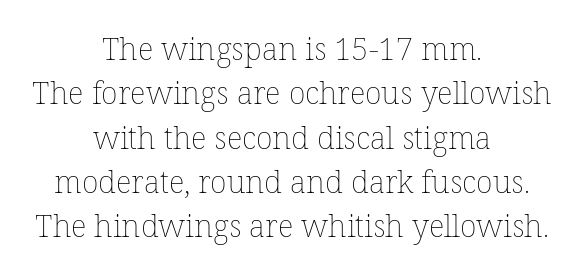
The image shows 31 px thin type, upright; set centered, normal line spacing (1.43x), normal letter spacing, not underlined; low stroke contrast and a medium x-height.
